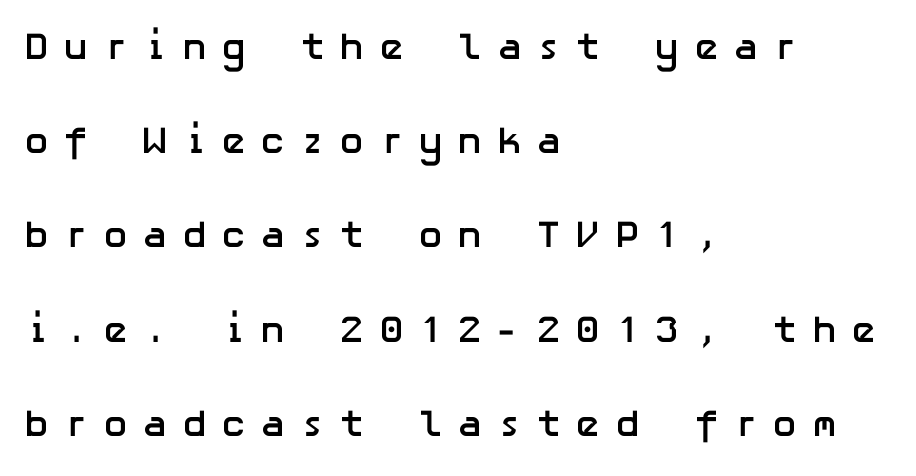
The image shows 38 px semibold sans-serif type, upright; set left-aligned, loose line spacing (2.48x), unusually wide letter spacing (+0.37 em), not underlined; low stroke contrast and a medium x-height.
